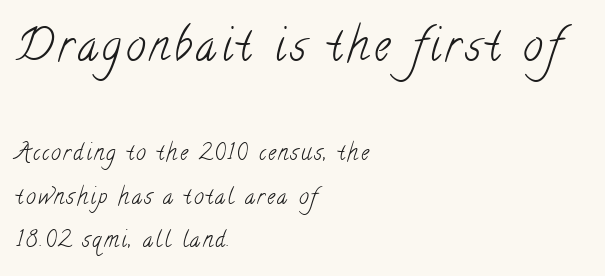
Notice the wide empty band between every row — that's loose leading. Only glyphs here, with clear space below each row. The letterforms sit at book weight or below. Each line starts at the same left margin while the right side varies. Is this a fixed-width face? No — the glyphs have proportional, varying widths.
